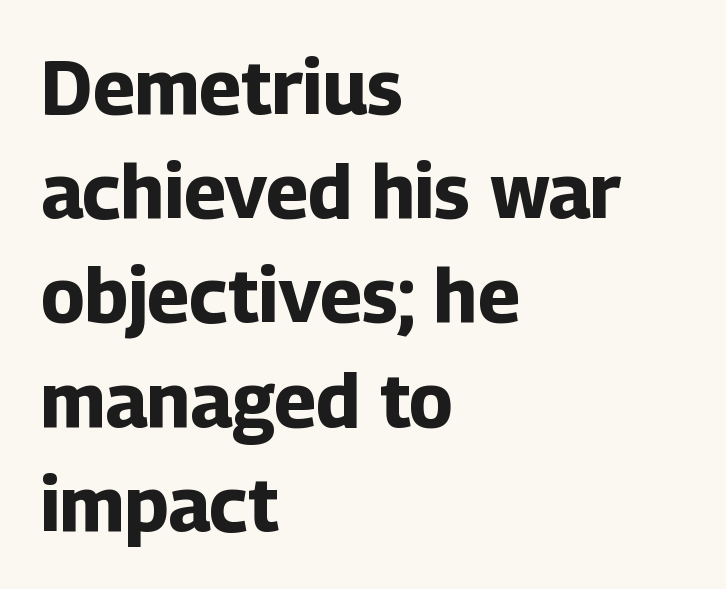
The passage shown stacks its lines at a standard gap. What kind of face is this? One without serifs — a sans. Visually the block forms a straight wall on the left and a jagged coastline on the right. The axis of the letterforms is exactly vertical. Between one letter and the next there's only the usual sliver of space.
